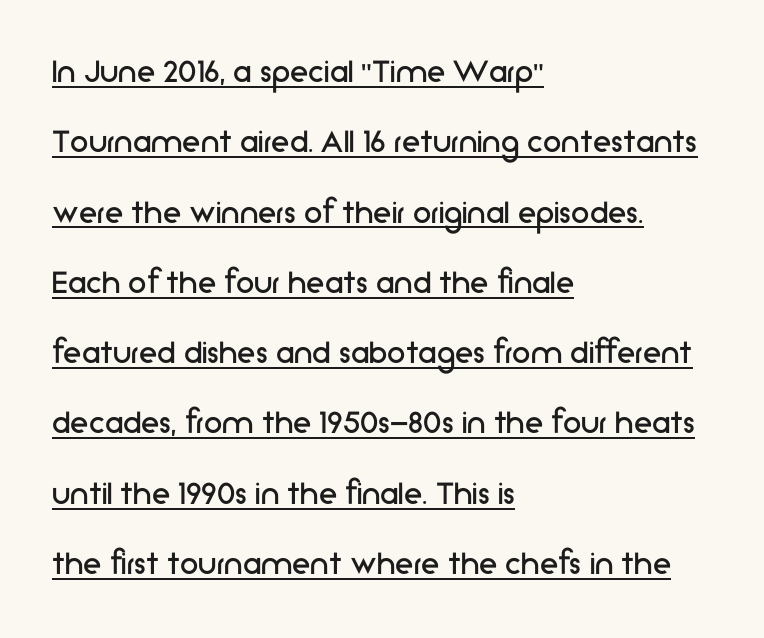
The image shows 37 px regular-weight sans-serif type, upright; set left-aligned, loose line spacing (1.9x), normal letter spacing, underlined; low stroke contrast and a medium x-height.
